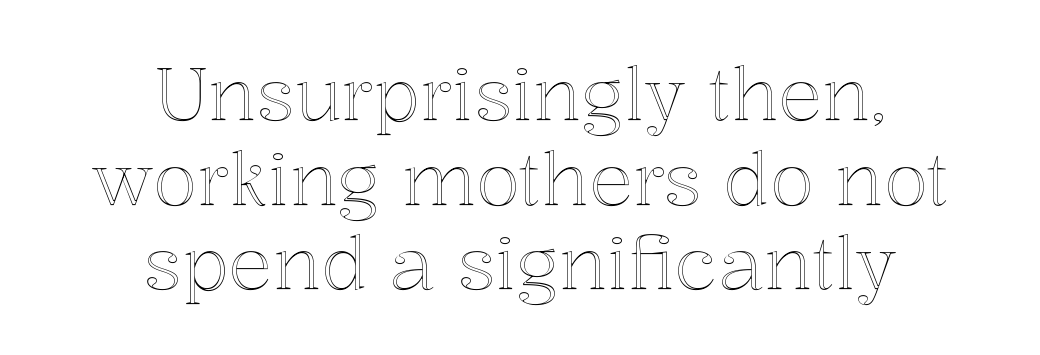
Q: Is the text italic (slanted)? A: No, it is upright.
Q: Is the text underlined? A: No.
Q: How is the paragraph aligned? A: Centered.
Q: Is the spacing between letters normal or unusually wide? A: Normal.
Q: Width (condensed, normal, or wide)? A: Normal.
Q: x-height? A: Medium.
Q: Monospaced? A: No.
